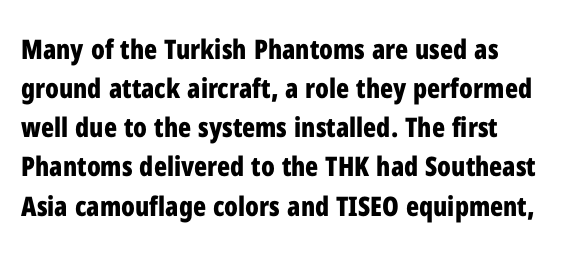
Q: Is the text bold? A: Yes.
Q: Is the text italic (slanted)? A: No, it is upright.
Q: Is the text underlined? A: No.
Q: Is the spacing between letters normal or unusually wide? A: Normal.
Q: Is the spacing between lines tight, normal or loose? A: Normal.
